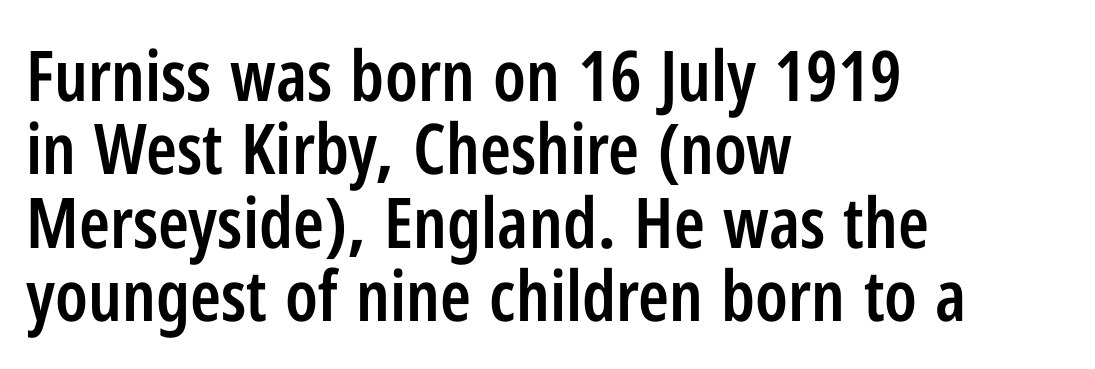
The image shows 70 px semibold, condensed sans-serif type, upright; set left-aligned, tight line spacing (1.05x), normal letter spacing, not underlined; low stroke contrast and a medium x-height.
